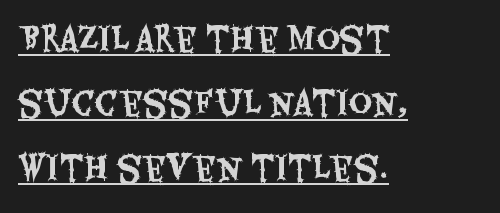
{"serif": "no", "italic": "no", "width": "condensed", "stroke_contrast": "medium", "x_height": "large", "monospaced": "no", "underline": "yes", "align": "left", "line_spacing": "loose", "line_spacing_ratio": 2.01, "letter_spacing": "normal", "letter_spacing_em": 0.0, "glyph_px": 32}
